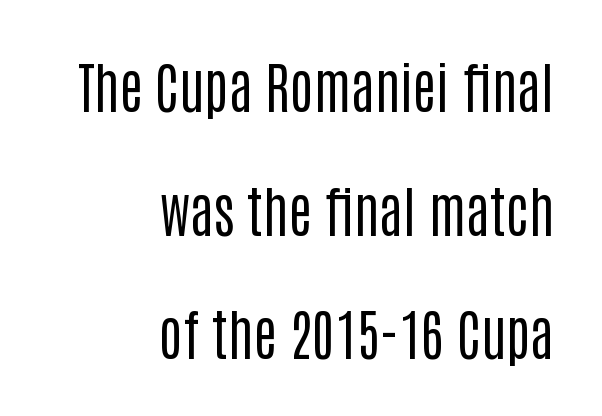
{"serif": "no", "italic": "no", "bold": "no", "weight": "regular", "width": "condensed", "stroke_contrast": "low", "x_height": "large", "monospaced": "no", "underline": "no", "align": "right", "line_spacing": "loose", "line_spacing_ratio": 2.25, "letter_spacing": "normal", "letter_spacing_em": 0.0, "glyph_px": 55}
